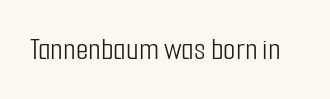
The image shows 32 px light, condensed sans-serif type, upright; set normal letter spacing, not underlined; low stroke contrast and a medium x-height.
